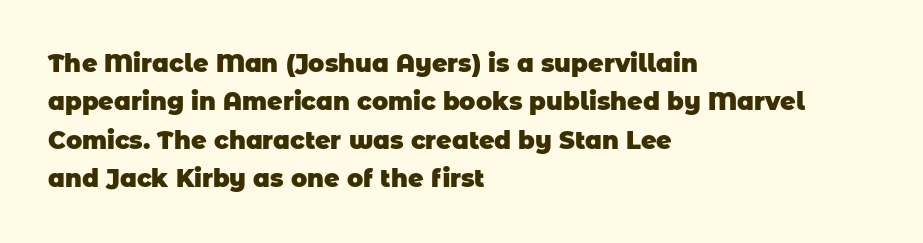
The image shows 24 px bold type; set left-aligned, normal line spacing (1.6x), normal letter spacing, not underlined.
